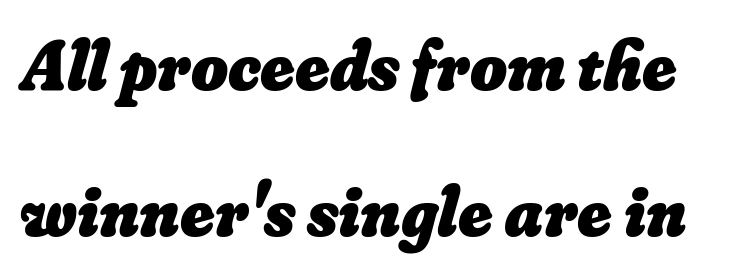
{"bold": "yes", "weight": "heavy", "width": "normal", "stroke_contrast": "low", "x_height": "small", "monospaced": "no", "underline": "no", "line_spacing": "loose", "line_spacing_ratio": 2.05, "letter_spacing": "normal", "letter_spacing_em": 0.0, "glyph_px": 71}
